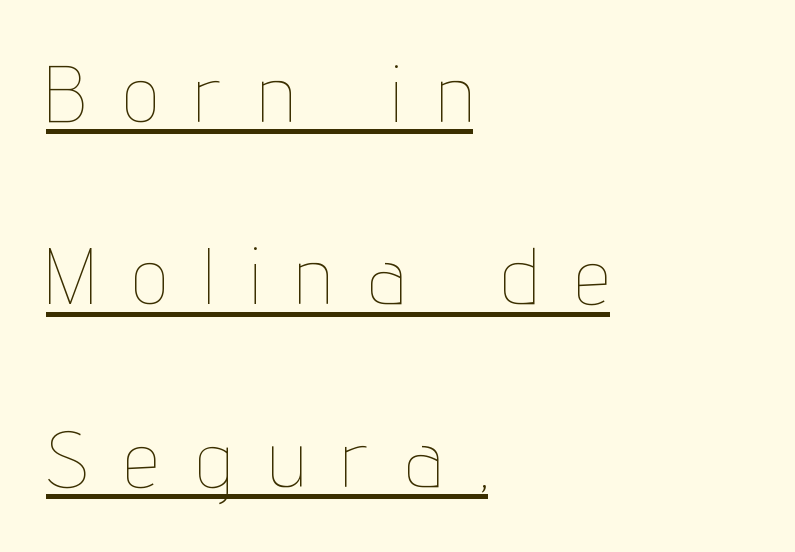
{"italic": "no", "bold": "no", "weight": "thin", "width": "condensed", "stroke_contrast": "low", "x_height": "medium", "monospaced": "no", "underline": "yes", "align": "left", "line_spacing": "loose", "line_spacing_ratio": 2.31, "letter_spacing": "wide", "letter_spacing_em": 0.48, "glyph_px": 79}
